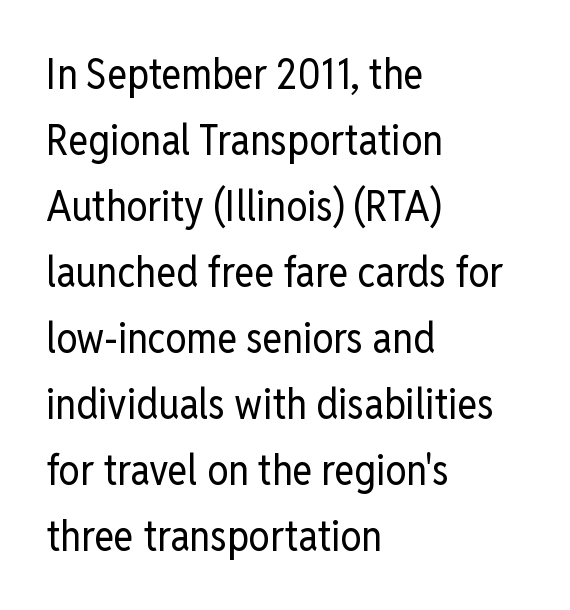
Q: Is the text bold? A: No.
Q: Is the text italic (slanted)? A: No, it is upright.
Q: Is the typeface a serif or a sans-serif typeface? A: Sans-serif.
Q: Is the text underlined? A: No.
Q: How is the paragraph aligned? A: Left-aligned.
Q: Is the spacing between letters normal or unusually wide? A: Normal.
Q: Is the spacing between lines tight, normal or loose? A: Normal.
Q: Width (condensed, normal, or wide)? A: Condensed.
Q: Stroke contrast? A: Low.
Q: x-height? A: Medium.
Q: Monospaced? A: No.
